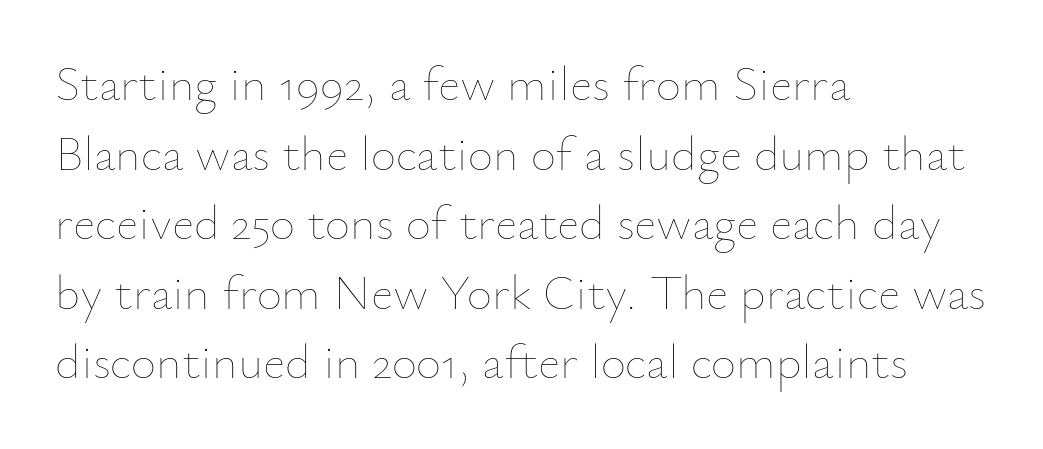
Q: Is the text bold? A: No.
Q: Is the text italic (slanted)? A: No, it is upright.
Q: Is the text underlined? A: No.
Q: How is the paragraph aligned? A: Left-aligned.
Q: Is the spacing between letters normal or unusually wide? A: Normal.
Q: Is the spacing between lines tight, normal or loose? A: Normal.
Q: Width (condensed, normal, or wide)? A: Normal.
Q: Stroke contrast? A: Low.
Q: x-height? A: Small.
Q: Monospaced? A: No.
